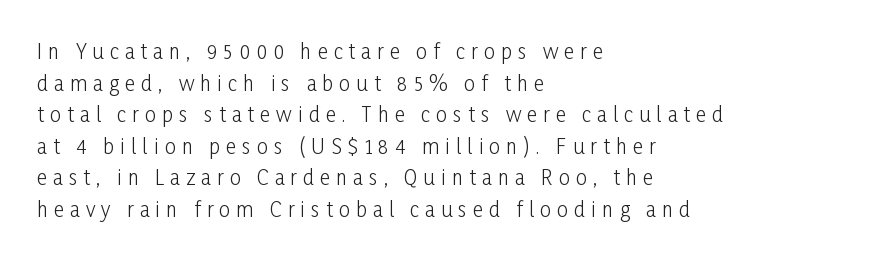
The image shows 20 px text type, upright; set left-aligned, normal line spacing (1.58x), unusually wide letter spacing (+0.3 em), not underlined.
